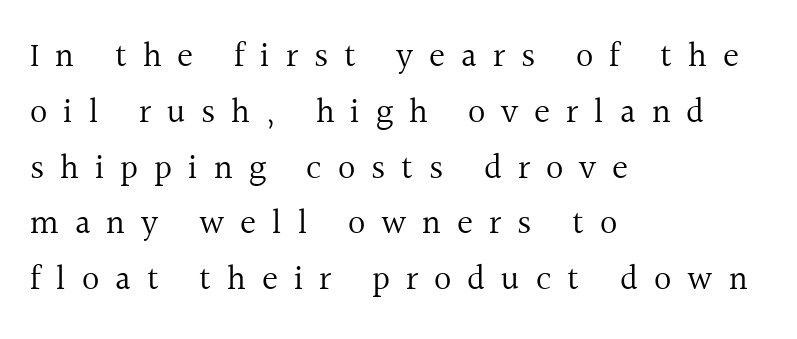
The image shows 34 px regular-weight serif type, upright; set left-aligned, normal line spacing (1.64x), unusually wide letter spacing (+0.47 em), not underlined; a medium x-height.
